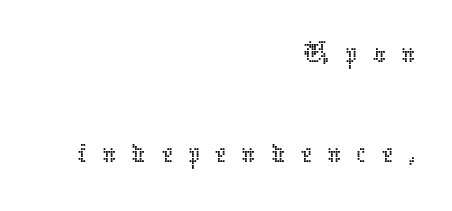
Successive baselines arrive at the customary interval. Which margin do the lines hug? The right one — the left edge is uneven. A light-to-regular cut is what we see here. The rendering inserts visible extra space after every character.
